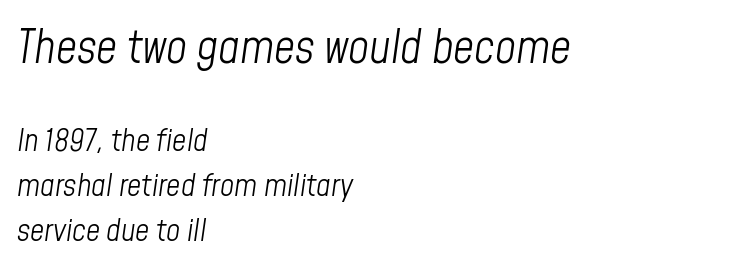
Q: Is the text bold? A: No.
Q: Is the text italic (slanted)? A: Yes, it leans right by about 8 degrees.
Q: Is the text underlined? A: No.
Q: How is the paragraph aligned? A: Left-aligned.
Q: Is the spacing between letters normal or unusually wide? A: Normal.
Q: Is the spacing between lines tight, normal or loose? A: Normal.
Q: Which block of text is set in a larger size, the first (top) or the second (bottom)? A: The first (top) one.
Q: Width (condensed, normal, or wide)? A: Condensed.
Q: Stroke contrast? A: Low.
Q: x-height? A: Medium.
Q: Monospaced? A: No.
